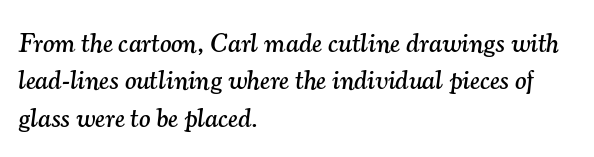
Q: Is the text italic (slanted)? A: Yes, it leans right by about 7 degrees.
Q: Is the text underlined? A: No.
Q: How is the paragraph aligned? A: Left-aligned.
Q: Is the spacing between letters normal or unusually wide? A: Normal.
Q: Is the spacing between lines tight, normal or loose? A: Normal.
